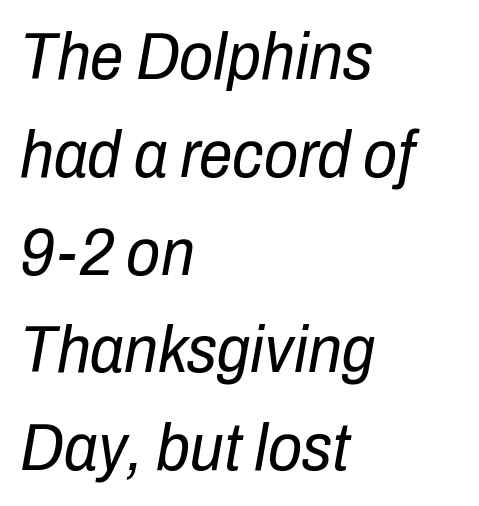
Q: Is the text bold? A: No.
Q: Is the text italic (slanted)? A: Yes, it leans right by about 10 degrees.
Q: Is the text underlined? A: No.
Q: How is the paragraph aligned? A: Left-aligned.
Q: Is the spacing between letters normal or unusually wide? A: Normal.
Q: Is the spacing between lines tight, normal or loose? A: Normal.
Q: Width (condensed, normal, or wide)? A: Condensed.
Q: Stroke contrast? A: Low.
Q: x-height? A: Medium.
Q: Monospaced? A: No.
